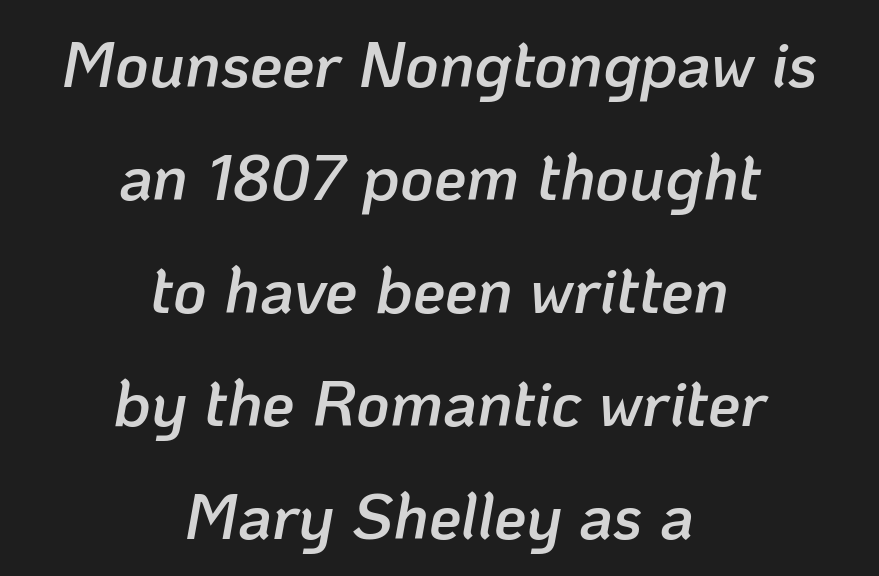
Look at the stroke-to-counter ratio: somewhat heavy, a semibold. The letters advance in unequal steps, a hallmark of proportional type. The letters sit at their default tracking, neither squeezed nor spread. The rag falls on both sides of this text block equally. The specimen omits any rule beneath the text block's lines.
